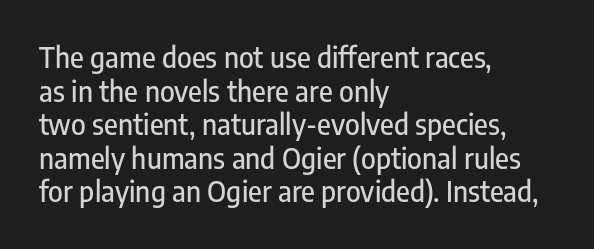
{"serif": "no", "italic": "no", "width": "condensed", "stroke_contrast": "low", "x_height": "medium", "monospaced": "no", "underline": "no", "align": "left", "line_spacing_ratio": 1.2, "letter_spacing": "normal", "letter_spacing_em": 0.0, "glyph_px": 28}
